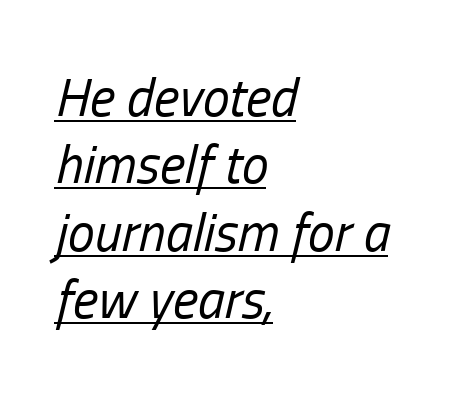
Q: Is the text bold? A: No.
Q: Is the text italic (slanted)? A: Yes, it leans right by about 13 degrees.
Q: Is the text underlined? A: Yes.
Q: How is the paragraph aligned? A: Left-aligned.
Q: Is the spacing between letters normal or unusually wide? A: Normal.
Q: Is the spacing between lines tight, normal or loose? A: Normal.
Q: Width (condensed, normal, or wide)? A: Condensed.
Q: Stroke contrast? A: Low.
Q: x-height? A: Medium.
Q: Monospaced? A: No.
